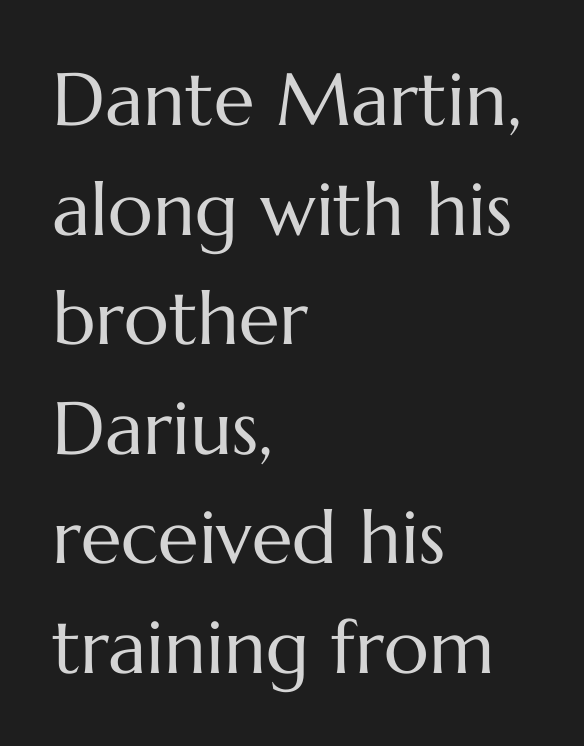
{"italic": "no", "bold": "no", "weight": "regular", "width": "normal", "stroke_contrast": "medium", "x_height": "medium", "monospaced": "no", "underline": "no", "align": "left", "line_spacing": "normal", "line_spacing_ratio": 1.48, "letter_spacing": "normal", "letter_spacing_em": 0.0, "glyph_px": 74}
